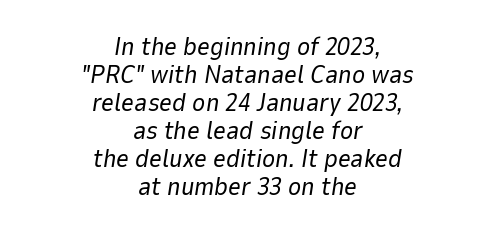
Glyph-to-glyph distance matches everyday printed text. Any mark beneath the type? The region is blank. A centered setting, common on invitations and titles, is used for this passage. Summary of weight: not heavy and not bold. The block of text is dense from top to bottom, with scant space between rows.
